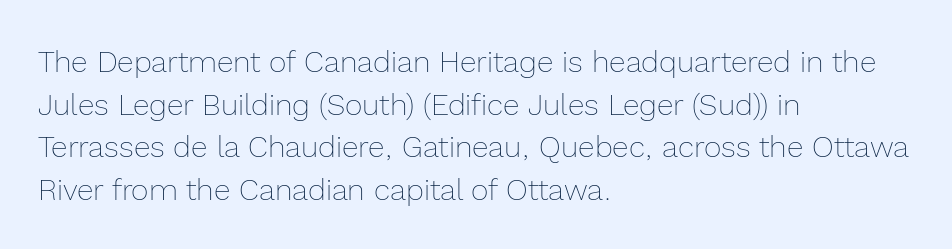
{"italic": "no", "bold": "no", "weight": "thin", "width": "normal", "x_height": "medium", "monospaced": "no", "underline": "no", "align": "left", "line_spacing": "normal", "line_spacing_ratio": 1.42, "letter_spacing": "normal", "letter_spacing_em": 0.0, "glyph_px": 30}
